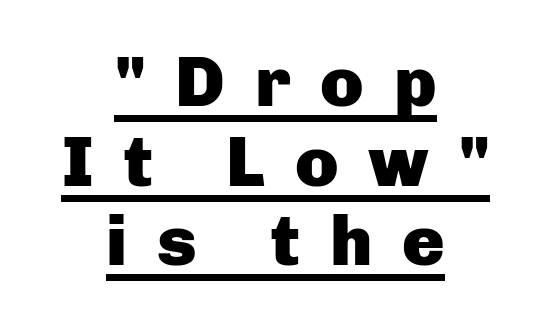
Vertical spacing — tight. Looks like regular typesetting: each glyph gets only the width it needs. Underline: present. How heavy is the stroke? Heavy — this is a bold.
